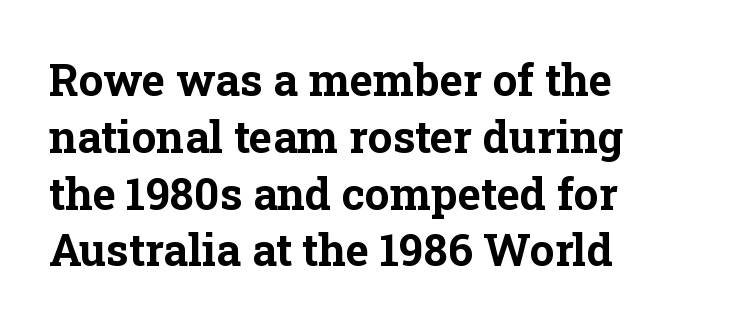
Examine the stroke ends and you'll spot serifs. Character widths vary here, with narrow letters taking less room than wide ones. Caption: bold face, heavy strokes. This sample uses an upright cut, with every glyph sitting square on the baseline. Compared with typical body copy, the letter spacing here is the same. The typesetter chose a ragged-right arrangement here.
